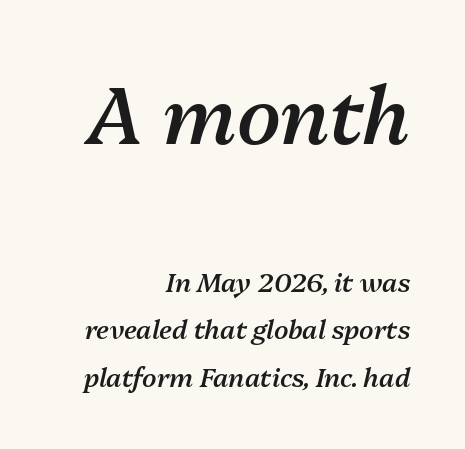
Q: Is the text bold? A: Semi-bold.
Q: Is the text italic (slanted)? A: Yes, it leans right by about 13 degrees.
Q: Is the text underlined? A: No.
Q: How is the paragraph aligned? A: Right-aligned.
Q: Is the spacing between letters normal or unusually wide? A: Normal.
Q: Which block of text is set in a larger size, the first (top) or the second (bottom)? A: The first (top) one.
Q: Width (condensed, normal, or wide)? A: Normal.
Q: Stroke contrast? A: Medium.
Q: x-height? A: Medium.
Q: Monospaced? A: No.
